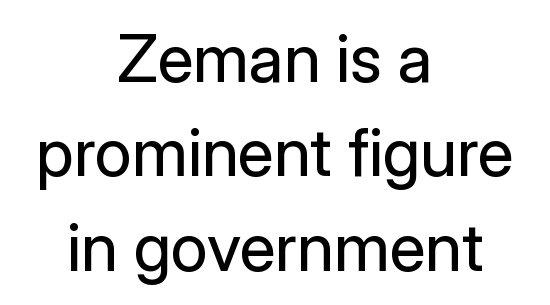
Characters follow at the spacing the type designer built in. The letters advance in unequal steps, a hallmark of proportional type. No letter is thick-stroked: the sample isn't bold. Posture: upright roman. Layout note: lines centered.
